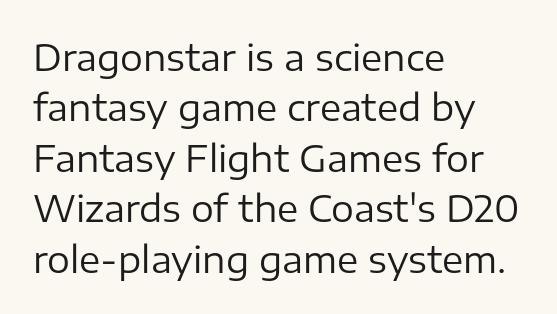
Q: Is the text bold? A: No.
Q: Is the text italic (slanted)? A: No, it is upright.
Q: Is the typeface a serif or a sans-serif typeface? A: Sans-serif.
Q: Is the text underlined? A: No.
Q: How is the paragraph aligned? A: Left-aligned.
Q: Is the spacing between letters normal or unusually wide? A: Normal.
Q: Is the spacing between lines tight, normal or loose? A: Normal.
Q: Width (condensed, normal, or wide)? A: Normal.
Q: Stroke contrast? A: Low.
Q: x-height? A: Medium.
Q: Monospaced? A: No.
